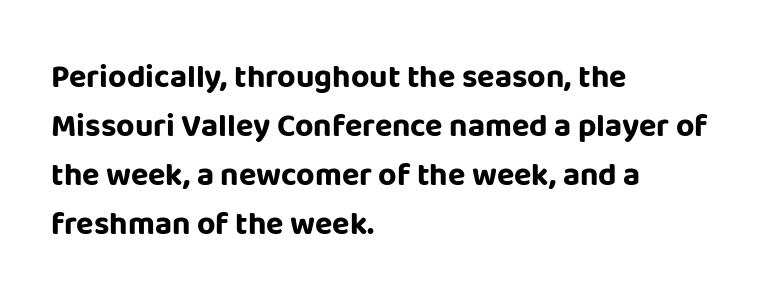
Q: Is the text bold? A: Yes.
Q: Is the text italic (slanted)? A: No, it is upright.
Q: Is the typeface a serif or a sans-serif typeface? A: Sans-serif.
Q: Is the text underlined? A: No.
Q: How is the paragraph aligned? A: Left-aligned.
Q: Is the spacing between letters normal or unusually wide? A: Normal.
Q: Is the spacing between lines tight, normal or loose? A: Normal.
Q: Width (condensed, normal, or wide)? A: Normal.
Q: Stroke contrast? A: Low.
Q: x-height? A: Large.
Q: Monospaced? A: No.
